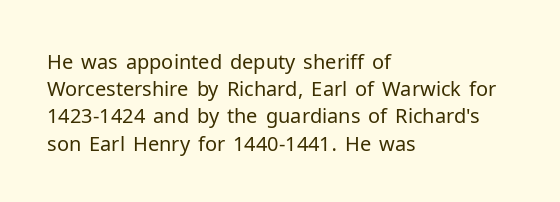
Q: Is the text bold? A: No.
Q: Is the text italic (slanted)? A: No, it is upright.
Q: Is the text underlined? A: No.
Q: How is the paragraph aligned? A: Left-aligned.
Q: Is the spacing between letters normal or unusually wide? A: Normal.
Q: Is the spacing between lines tight, normal or loose? A: Normal.
